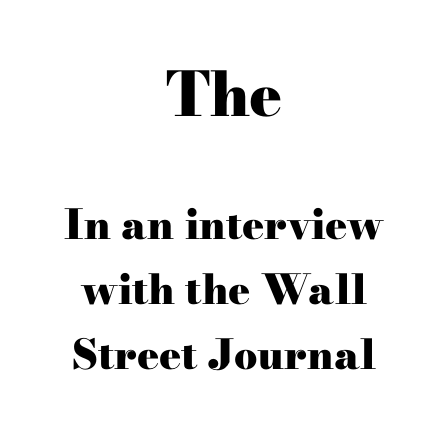
Q: Is the text bold? A: Yes.
Q: Is the text italic (slanted)? A: No, it is upright.
Q: Is the typeface a serif or a sans-serif typeface? A: Serif.
Q: Is the text underlined? A: No.
Q: How is the paragraph aligned? A: Centered.
Q: Is the spacing between letters normal or unusually wide? A: Normal.
Q: Is the spacing between lines tight, normal or loose? A: Normal.
Q: Which block of text is set in a larger size, the first (top) or the second (bottom)? A: The first (top) one.
Q: Width (condensed, normal, or wide)? A: Wide.
Q: Stroke contrast? A: High.
Q: x-height? A: Small.
Q: Monospaced? A: No.
